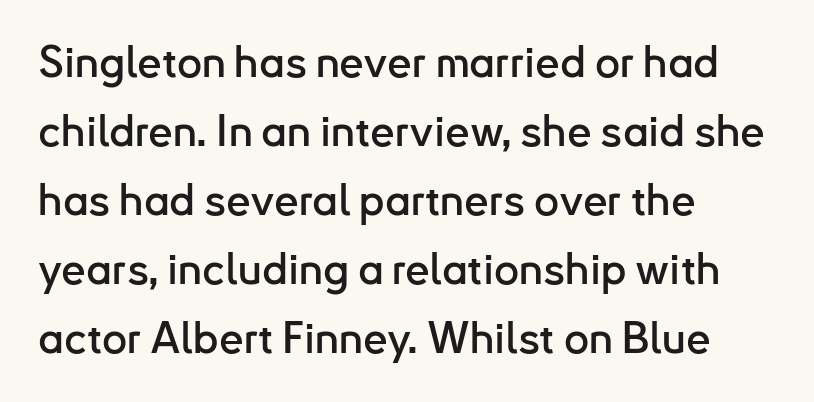
Q: Is the text italic (slanted)? A: No, it is upright.
Q: Is the typeface a serif or a sans-serif typeface? A: Sans-serif.
Q: Is the text underlined? A: No.
Q: How is the paragraph aligned? A: Left-aligned.
Q: Is the spacing between letters normal or unusually wide? A: Normal.
Q: Is the spacing between lines tight, normal or loose? A: Normal.
Q: Width (condensed, normal, or wide)? A: Normal.
Q: Stroke contrast? A: Low.
Q: x-height? A: Small.
Q: Monospaced? A: No.
